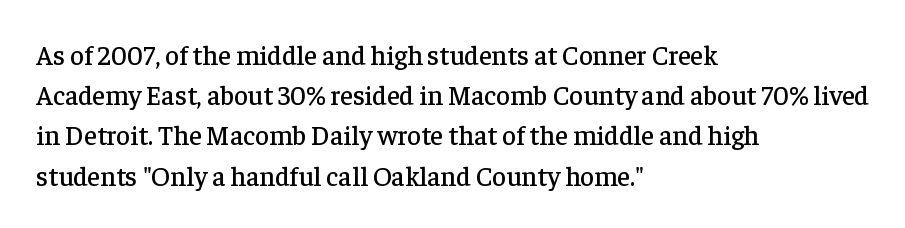
Q: Is the text italic (slanted)? A: No, it is upright.
Q: Is the text underlined? A: No.
Q: How is the paragraph aligned? A: Left-aligned.
Q: Is the spacing between letters normal or unusually wide? A: Normal.
Q: Is the spacing between lines tight, normal or loose? A: Normal.
